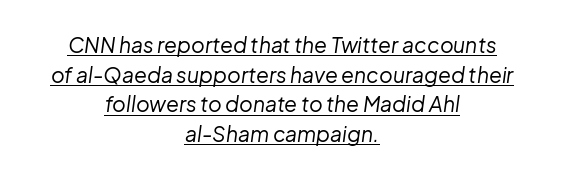
The text block is weighted toward neither margin, spreading evenly from the middle. Posture: slanted. The tracking reads as untouched default to a designer's eye. Compared with undecorated copy, this sample adds a rule below the words.
